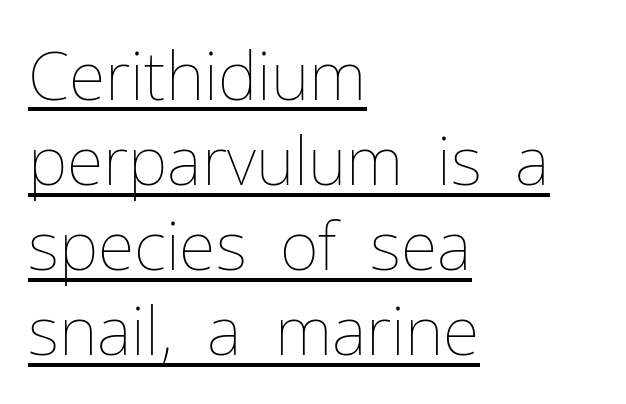
Q: Is the text bold? A: No.
Q: Is the text italic (slanted)? A: No, it is upright.
Q: Is the text underlined? A: Yes.
Q: How is the paragraph aligned? A: Left-aligned.
Q: Is the spacing between letters normal or unusually wide? A: Normal.
Q: Is the spacing between lines tight, normal or loose? A: Normal.
Q: Width (condensed, normal, or wide)? A: Normal.
Q: Stroke contrast? A: Low.
Q: x-height? A: Medium.
Q: Monospaced? A: No.
